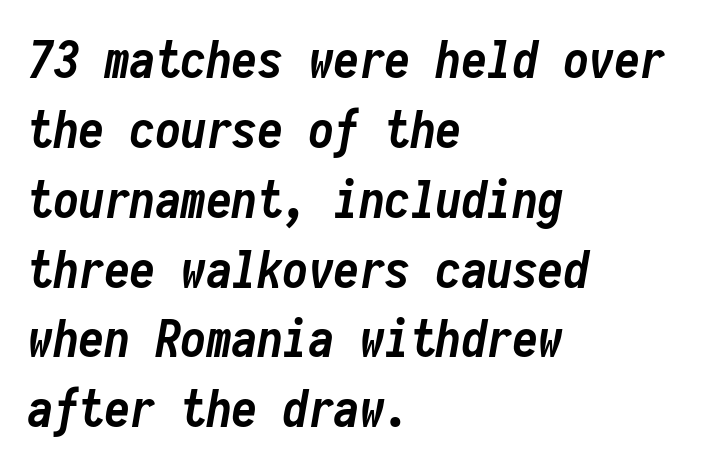
{"italic": "yes", "lean": "right", "slant_degrees": 10, "bold": "yes", "weight": "semibold", "width": "condensed", "stroke_contrast": "low", "x_height": "medium", "monospaced": "yes", "underline": "no", "align": "left", "line_spacing": "normal", "line_spacing_ratio": 1.37, "letter_spacing": "normal", "letter_spacing_em": 0.0, "glyph_px": 51}
